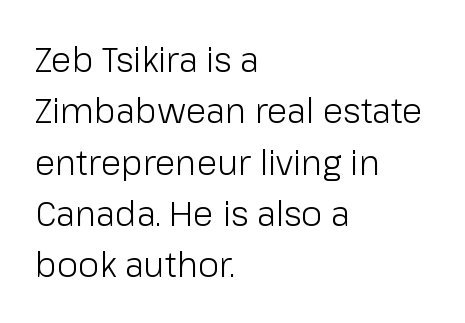
Q: Is the text bold? A: No.
Q: Is the text italic (slanted)? A: No, it is upright.
Q: Is the typeface a serif or a sans-serif typeface? A: Sans-serif.
Q: Is the text underlined? A: No.
Q: How is the paragraph aligned? A: Left-aligned.
Q: Is the spacing between letters normal or unusually wide? A: Normal.
Q: Is the spacing between lines tight, normal or loose? A: Normal.
Q: Width (condensed, normal, or wide)? A: Normal.
Q: Stroke contrast? A: Low.
Q: x-height? A: Medium.
Q: Monospaced? A: No.
